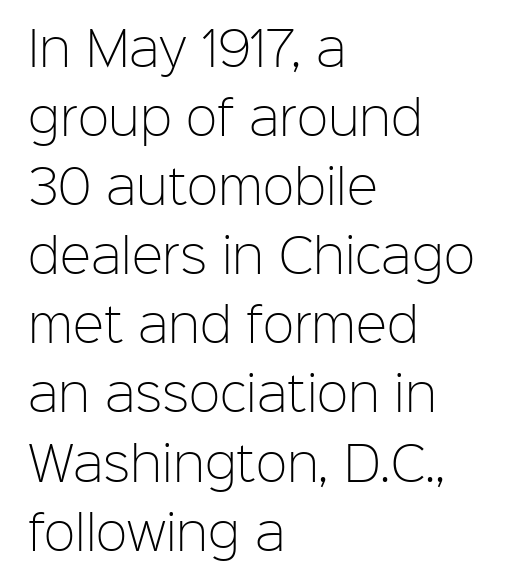
Q: Is the text bold? A: No.
Q: Is the text italic (slanted)? A: No, it is upright.
Q: Is the typeface a serif or a sans-serif typeface? A: Sans-serif.
Q: Is the text underlined? A: No.
Q: How is the paragraph aligned? A: Left-aligned.
Q: Is the spacing between letters normal or unusually wide? A: Normal.
Q: Is the spacing between lines tight, normal or loose? A: Normal.
Q: Width (condensed, normal, or wide)? A: Normal.
Q: Stroke contrast? A: Low.
Q: x-height? A: Medium.
Q: Monospaced? A: No.
